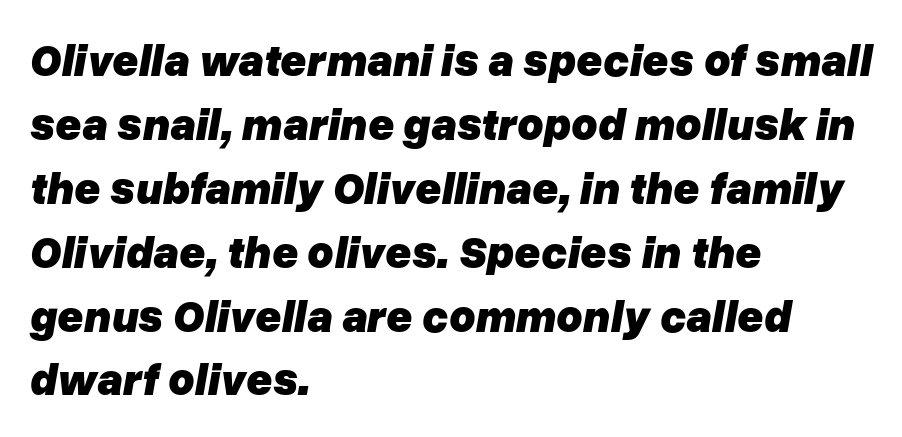
{"italic": "yes", "lean": "right", "slant_degrees": 10, "bold": "yes", "weight": "heavy", "width": "normal", "stroke_contrast": "low", "x_height": "medium", "monospaced": "no", "underline": "no", "align": "left", "line_spacing": "normal", "line_spacing_ratio": 1.42, "letter_spacing": "normal", "letter_spacing_em": 0.0, "glyph_px": 45}
